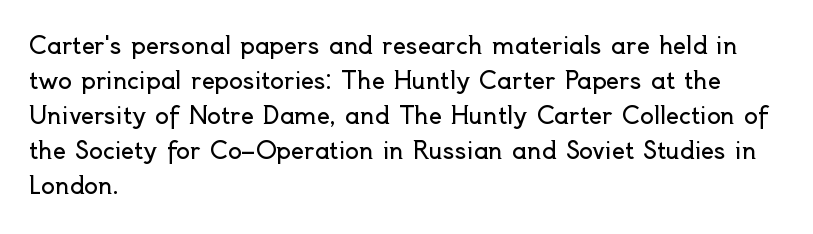
The image shows 23 px text type, upright; set left-aligned, normal line spacing (1.52x), normal letter spacing, not underlined.
